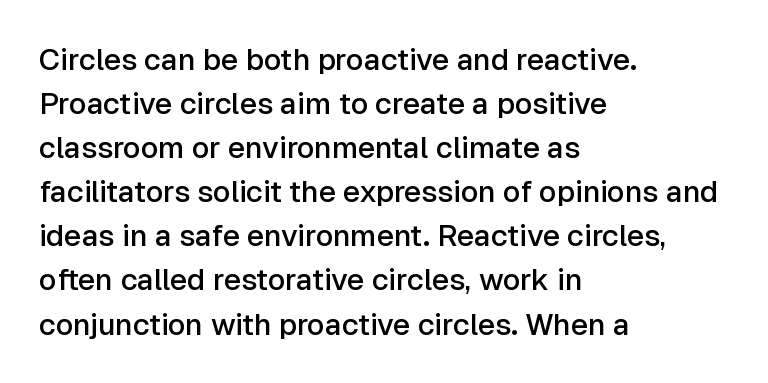
Q: Is the text bold? A: Semi-bold.
Q: Is the text italic (slanted)? A: No, it is upright.
Q: Is the typeface a serif or a sans-serif typeface? A: Sans-serif.
Q: Is the text underlined? A: No.
Q: How is the paragraph aligned? A: Left-aligned.
Q: Is the spacing between letters normal or unusually wide? A: Normal.
Q: Is the spacing between lines tight, normal or loose? A: Normal.
Q: Width (condensed, normal, or wide)? A: Normal.
Q: Stroke contrast? A: Low.
Q: x-height? A: Medium.
Q: Monospaced? A: No.
